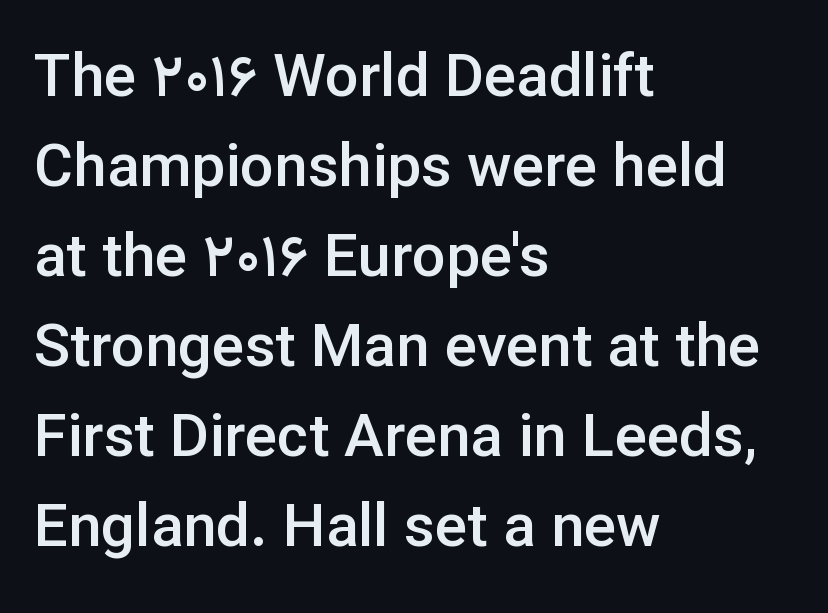
Q: Is the text bold? A: Semi-bold.
Q: Is the text italic (slanted)? A: No, it is upright.
Q: Is the typeface a serif or a sans-serif typeface? A: Sans-serif.
Q: Is the text underlined? A: No.
Q: How is the paragraph aligned? A: Left-aligned.
Q: Is the spacing between letters normal or unusually wide? A: Normal.
Q: Is the spacing between lines tight, normal or loose? A: Normal.
Q: Width (condensed, normal, or wide)? A: Normal.
Q: Stroke contrast? A: Low.
Q: x-height? A: Medium.
Q: Monospaced? A: No.
